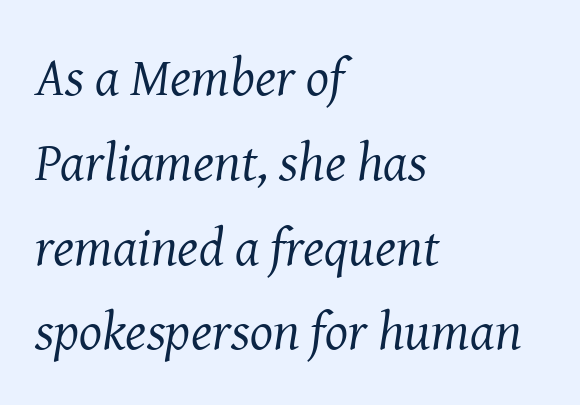
Nobody drew a line under any word here. Students, note that the glyphs here touch the page at normal intervals. Classification — serif. Horizontal bands of white between lines are of average thickness. Notice how the stems are inclined rather than vertical — that's the hallmark of italics.
